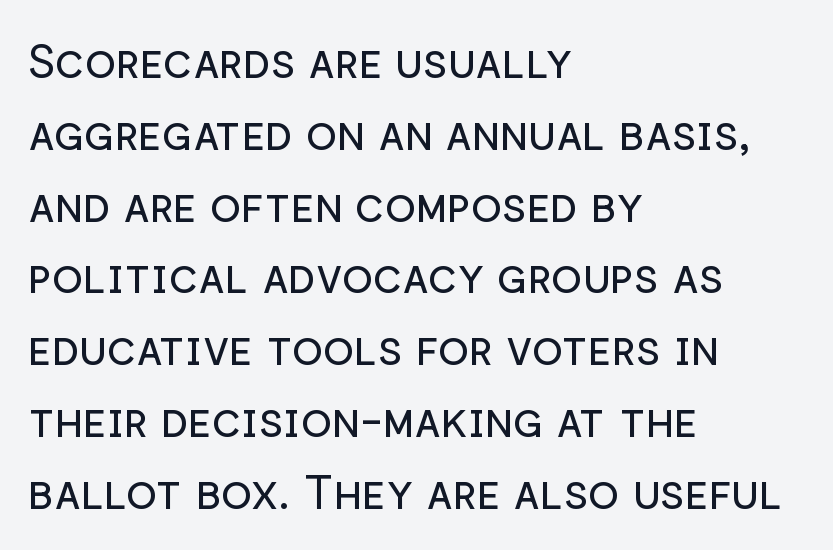
{"serif": "no", "italic": "no", "bold": "no", "weight": "regular", "width": "normal", "stroke_contrast": "low", "x_height": "medium", "monospaced": "no", "underline": "no", "align": "left", "line_spacing": "normal", "line_spacing_ratio": 1.56, "letter_spacing": "normal", "letter_spacing_em": 0.0, "glyph_px": 46}
